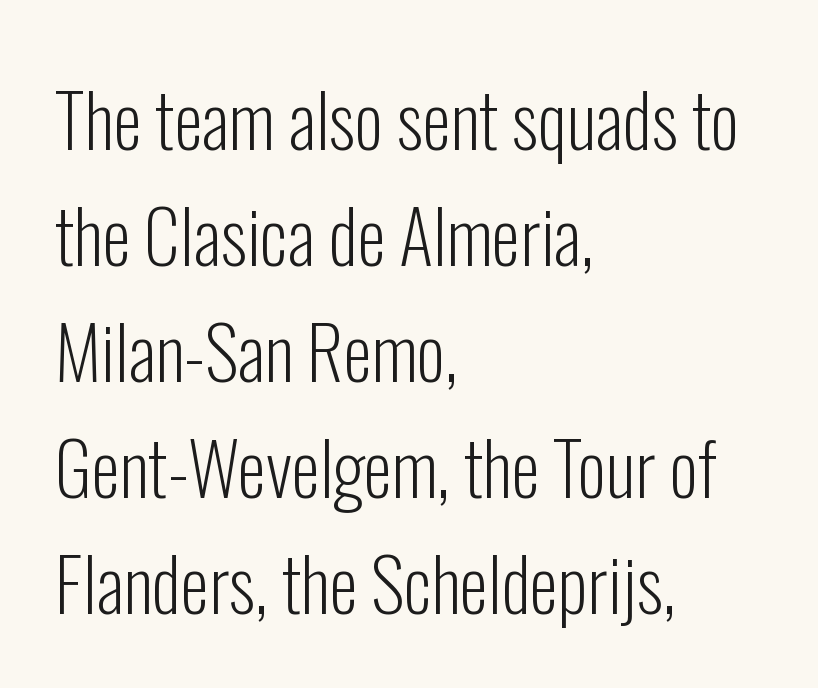
{"serif": "no", "italic": "no", "bold": "no", "weight": "light", "width": "condensed", "stroke_contrast": "low", "x_height": "medium", "monospaced": "no", "underline": "no", "align": "left", "line_spacing": "normal", "line_spacing_ratio": 1.59, "letter_spacing": "normal", "letter_spacing_em": 0.0, "glyph_px": 73}
